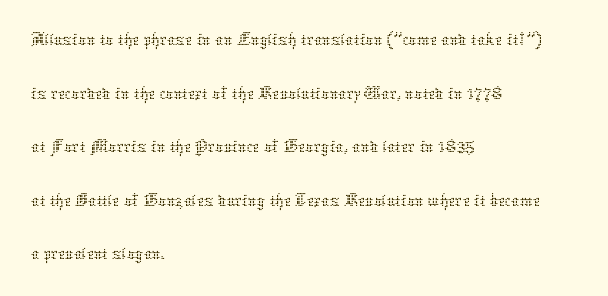
{"italic": "no", "bold": "no", "weight": "thin", "width": "normal", "stroke_contrast": "low", "x_height": "medium", "monospaced": "no", "underline": "no", "align": "left", "line_spacing": "normal", "line_spacing_ratio": 1.34, "letter_spacing": "normal", "letter_spacing_em": 0.0, "glyph_px": 40}
